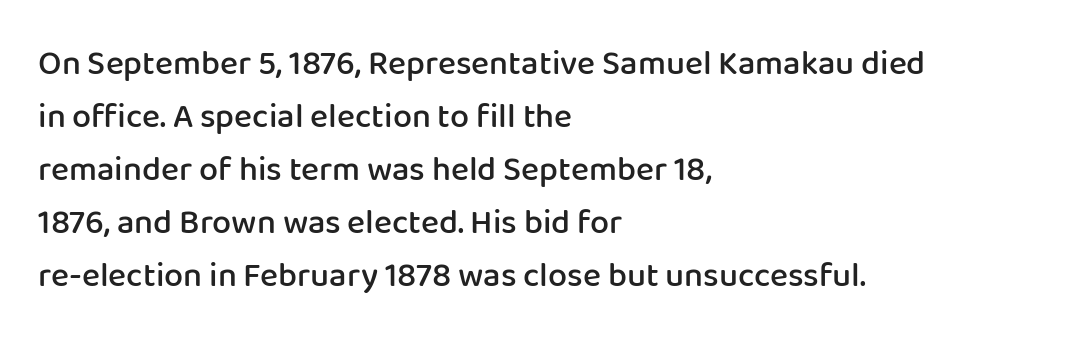
The image shows 34 px semibold sans-serif type, upright; set left-aligned, normal line spacing (1.56x), normal letter spacing, not underlined; low stroke contrast and a medium x-height.
